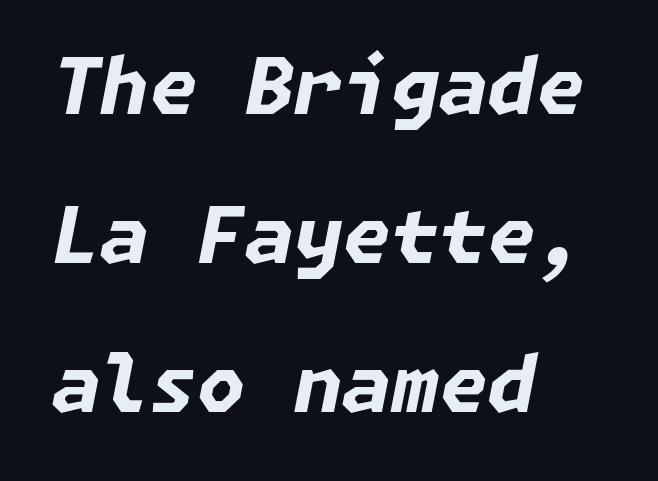
The image shows 78 px bold type, italic (leaning right); set left-aligned, loose line spacing (1.91x), normal letter spacing, not underlined; low stroke contrast and a medium x-height.
